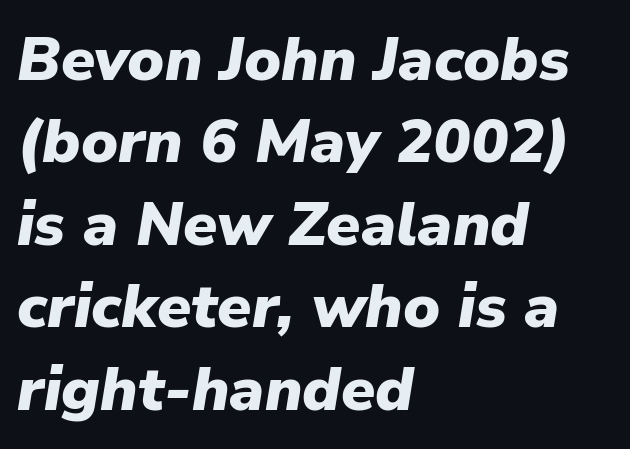
The image shows 62 px heavy type, italic (leaning right); set left-aligned, normal line spacing (1.33x), normal letter spacing, not underlined; low stroke contrast and a medium x-height.
